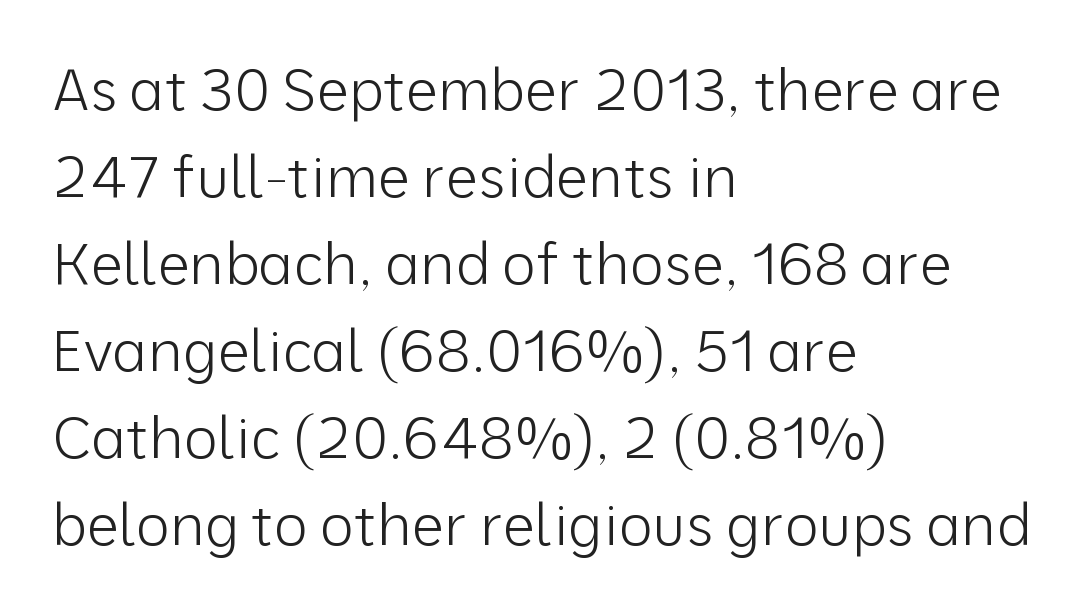
{"serif": "no", "italic": "no", "bold": "no", "weight": "light", "width": "normal", "stroke_contrast": "low", "x_height": "medium", "monospaced": "no", "underline": "no", "align": "left", "line_spacing": "normal", "line_spacing_ratio": 1.5, "letter_spacing": "normal", "letter_spacing_em": 0.0, "glyph_px": 58}
